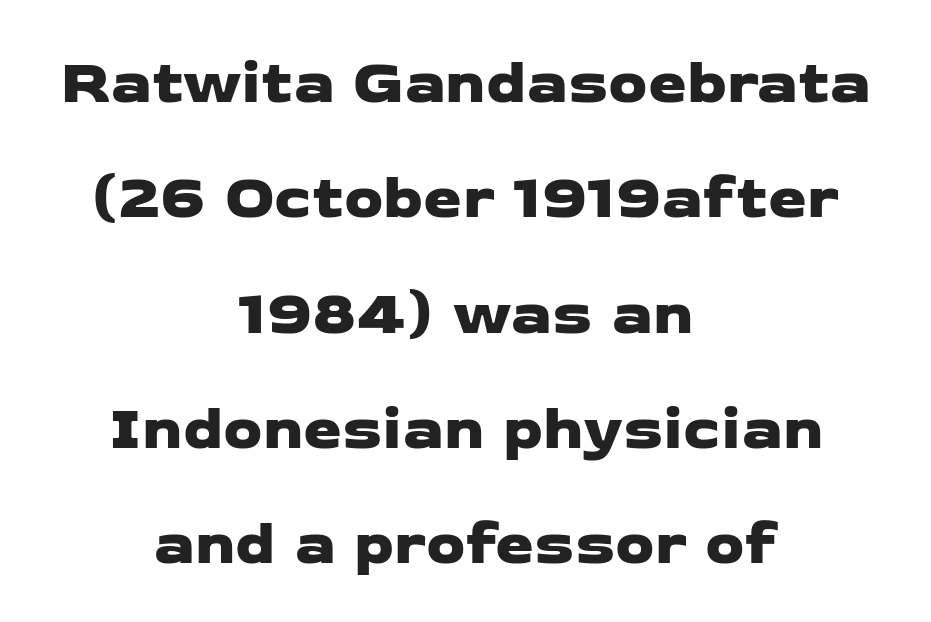
{"serif": "no", "width": "wide", "stroke_contrast": "low", "x_height": "medium", "monospaced": "no", "underline": "no", "align": "center", "line_spacing_ratio": 1.86, "letter_spacing": "normal", "letter_spacing_em": 0.0, "glyph_px": 62}
